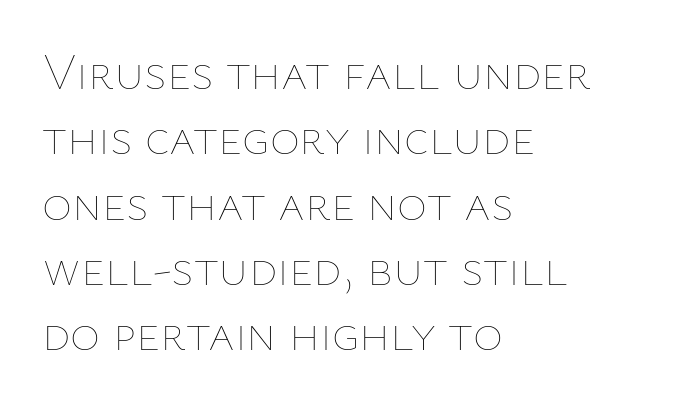
Rule under the text: the space is simply empty. The vertical gap from one line to the next is medium. A roman cut, with each character standing at attention. This rendering uses left alignment, leaving the right contour irregular. No extra tracking has been applied to these lines. On a weight scale, this lands at 450 or below.
